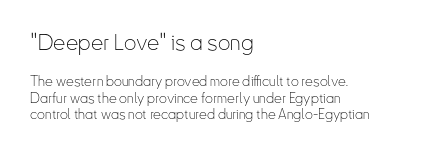
The image shows 22 px text type, upright; set left-aligned, line spacing 1.17x, normal letter spacing, not underlined; the first (top) block is 1.57x larger.
